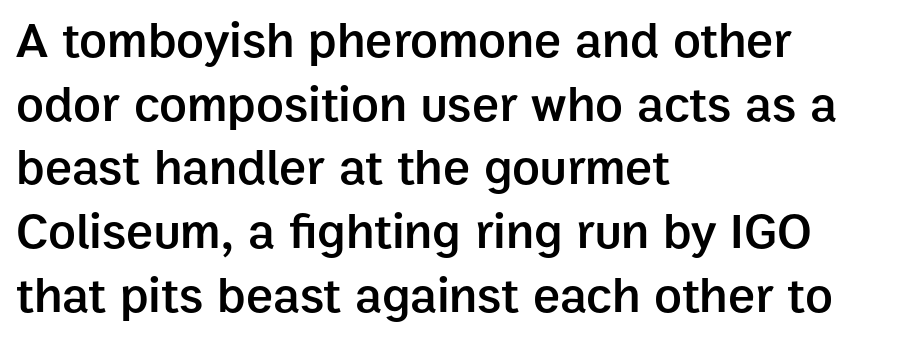
The image shows 51 px semibold sans-serif type, upright; set left-aligned, normal line spacing (1.25x), normal letter spacing, not underlined; low stroke contrast and a medium x-height.
